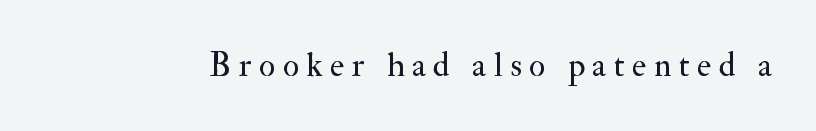
Q: Is the text bold? A: No.
Q: Is the text italic (slanted)? A: No, it is upright.
Q: Is the typeface a serif or a sans-serif typeface? A: Serif.
Q: Is the text underlined? A: No.
Q: Is the spacing between letters normal or unusually wide? A: Unusually wide.
Q: Width (condensed, normal, or wide)? A: Normal.
Q: Stroke contrast? A: Medium.
Q: x-height? A: Small.
Q: Monospaced? A: No.
